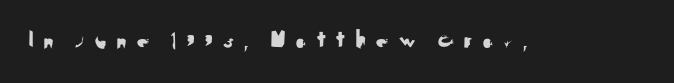
The image shows 26 px text type, upright; set unusually wide letter spacing (+0.34 em), not underlined.
